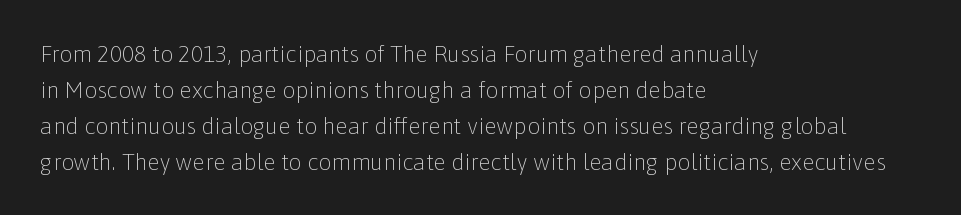
The foot of each line stays bare and open. It's the straight-up-and-down kind of type. The gaps between neighbouring characters are ordinary and unremarkable. A normal amount of white space separates one row of letters from the next. Typeset ragged right — the left edge is the straight one. Is the stroke heavy? The answer is a plain regular-or-lighter.
